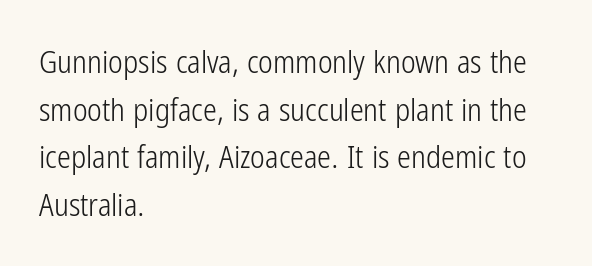
Heaviness? Minimal to ordinary, like unemphasized prose. Is there any slant? The stems are plumb. The characters display no serif detailing; their extremities are plain. In CSS terms this would be text-align: left. Successive baselines arrive at the customary interval.
